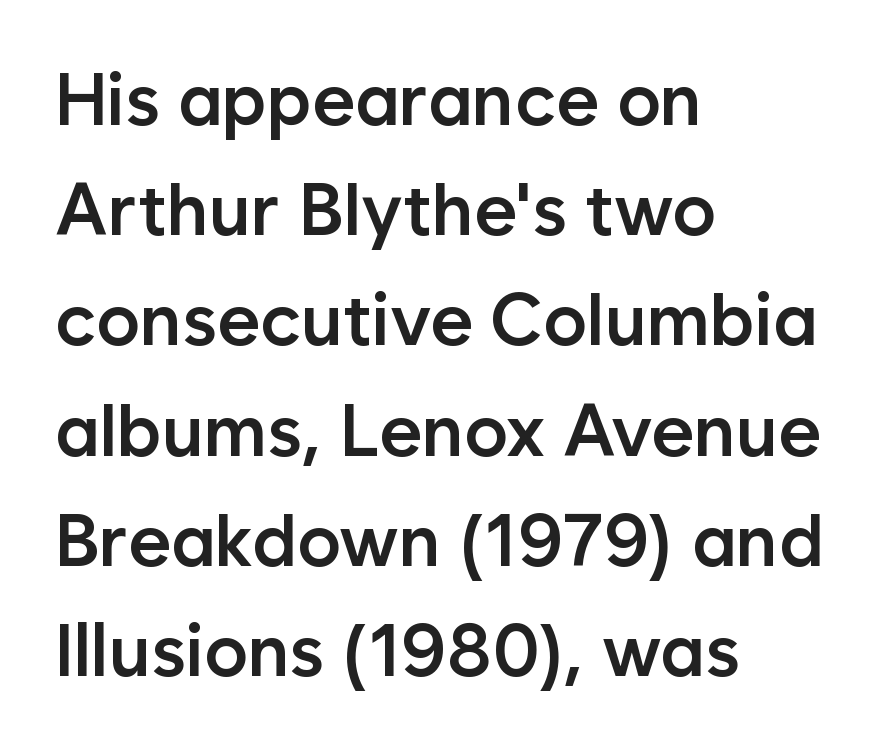
Q: Is the text bold? A: Semi-bold.
Q: Is the text italic (slanted)? A: No, it is upright.
Q: Is the typeface a serif or a sans-serif typeface? A: Sans-serif.
Q: Is the text underlined? A: No.
Q: How is the paragraph aligned? A: Left-aligned.
Q: Is the spacing between letters normal or unusually wide? A: Normal.
Q: Is the spacing between lines tight, normal or loose? A: Normal.
Q: Width (condensed, normal, or wide)? A: Normal.
Q: Stroke contrast? A: Low.
Q: x-height? A: Medium.
Q: Monospaced? A: No.
